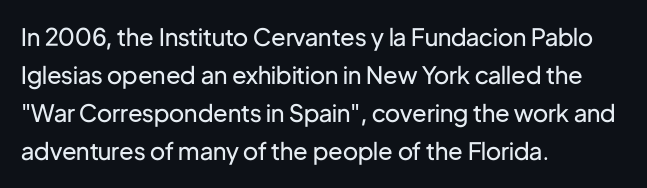
Is there much room between lines? A standard amount, neither cramped nor airy. A roman cut, with each character standing at attention. How are the letters spaced? Ordinarily, with no added tracking. This rendering features lettering with no underline. The paragraph shown leans on its left margin. The weight tops out at a normal text grade.
